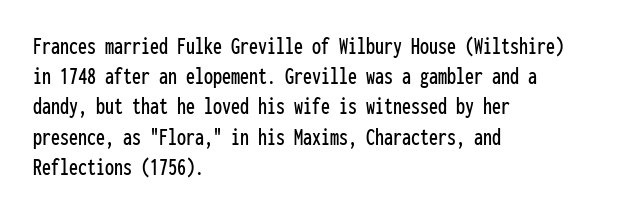
The image shows 24 px text type, upright; set left-aligned, normal line spacing (1.26x), normal letter spacing, not underlined.
